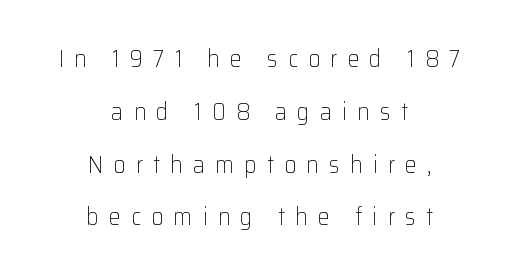
Horizontally, the lines are justified to the midpoint only. It's the straight-up-and-down kind of type. The passage shown stacks its lines with a broad gap. Decoration check: the copy has no underline. Is the letter spacing exaggerated? Yes — the characters are pushed far apart.
